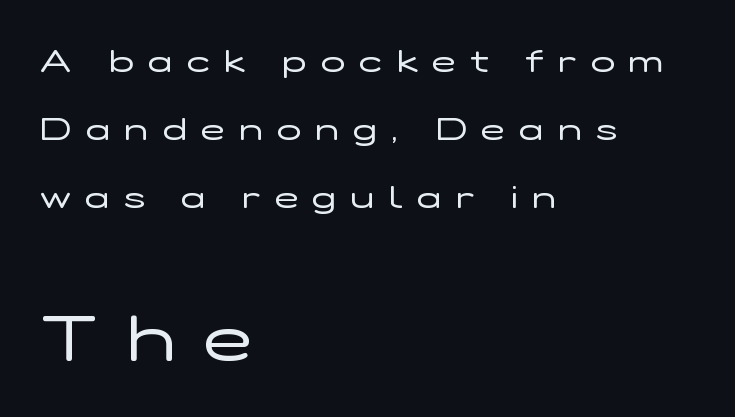
Q: Is the text bold? A: No.
Q: Is the text italic (slanted)? A: No, it is upright.
Q: Is the typeface a serif or a sans-serif typeface? A: Sans-serif.
Q: Is the text underlined? A: No.
Q: How is the paragraph aligned? A: Left-aligned.
Q: Is the spacing between letters normal or unusually wide? A: Unusually wide.
Q: Is the spacing between lines tight, normal or loose? A: Loose.
Q: Which block of text is set in a larger size, the first (top) or the second (bottom)? A: The second (bottom) one.
Q: Width (condensed, normal, or wide)? A: Wide.
Q: Stroke contrast? A: Low.
Q: x-height? A: Medium.
Q: Monospaced? A: No.
